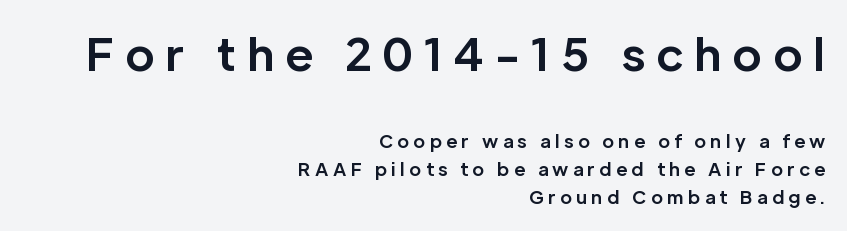
{"serif": "no", "italic": "no", "bold": "yes", "weight": "bold", "width": "normal", "stroke_contrast": "low", "x_height": "medium", "monospaced": "no", "underline": "no", "align": "right", "line_spacing": "normal", "line_spacing_ratio": 1.55, "letter_spacing": "wide", "letter_spacing_em": 0.24, "larger_block": "first", "size_ratio": 2.5, "glyph_px": 45}
